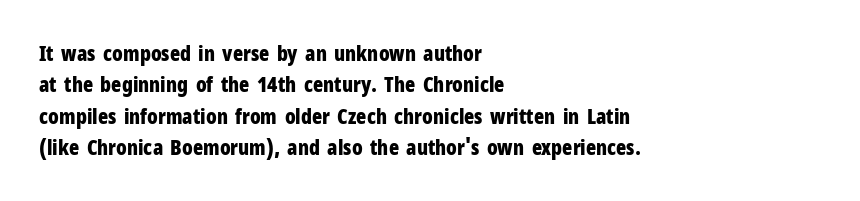
The image shows 21 px bold type, upright; set left-aligned, normal line spacing (1.49x), normal letter spacing, not underlined.
